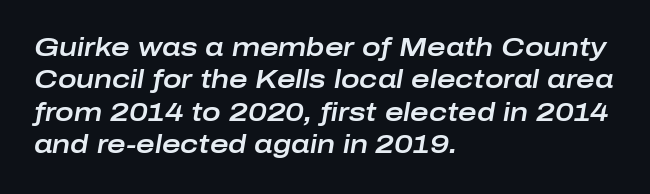
{"italic": "yes", "lean": "right", "slant_degrees": 10, "underline": "no", "align": "left", "line_spacing": "normal", "line_spacing_ratio": 1.3, "letter_spacing": "normal", "letter_spacing_em": 0.0, "glyph_px": 25}
